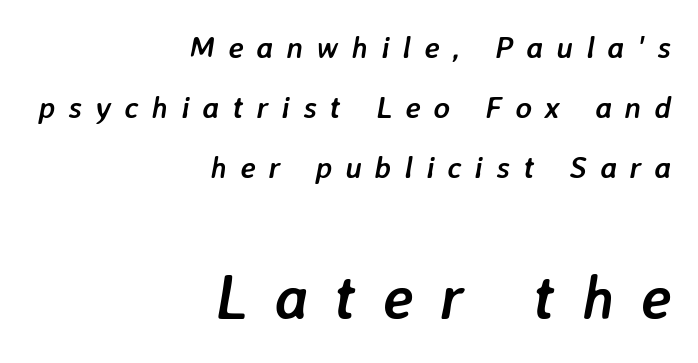
Q: Is the text bold? A: Yes.
Q: Is the text italic (slanted)? A: Yes, it leans right by about 7 degrees.
Q: Is the text underlined? A: No.
Q: How is the paragraph aligned? A: Right-aligned.
Q: Is the spacing between letters normal or unusually wide? A: Unusually wide.
Q: Is the spacing between lines tight, normal or loose? A: Loose.
Q: Which block of text is set in a larger size, the first (top) or the second (bottom)? A: The second (bottom) one.
Q: Width (condensed, normal, or wide)? A: Normal.
Q: Stroke contrast? A: Low.
Q: x-height? A: Medium.
Q: Monospaced? A: No.
